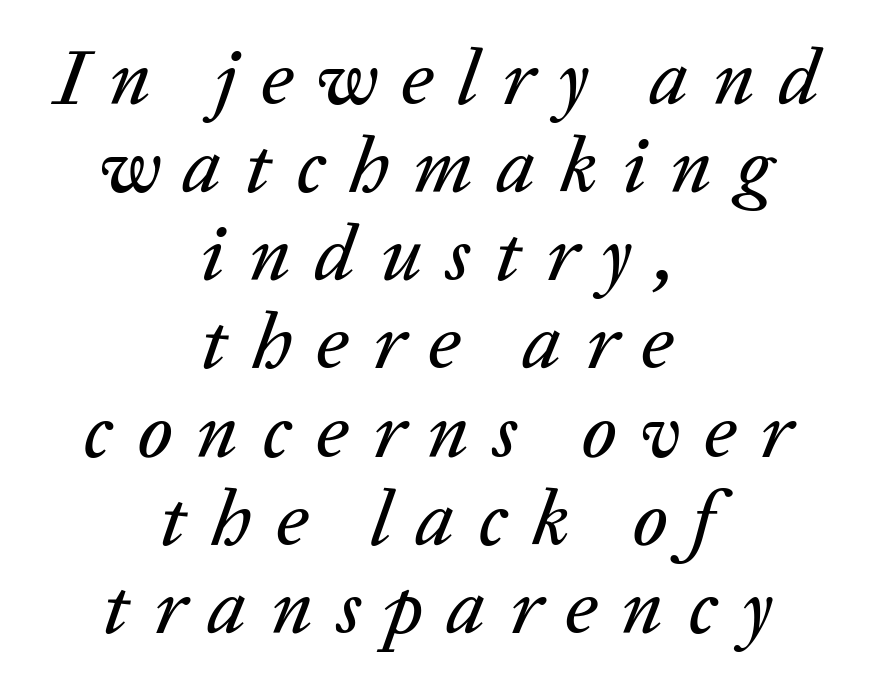
Q: Is the text italic (slanted)? A: Yes, it leans right by about 20 degrees.
Q: Is the text underlined? A: No.
Q: How is the paragraph aligned? A: Centered.
Q: Is the spacing between letters normal or unusually wide? A: Unusually wide.
Q: Is the spacing between lines tight, normal or loose? A: Tight.
Q: Width (condensed, normal, or wide)? A: Normal.
Q: Stroke contrast? A: Low.
Q: x-height? A: Medium.
Q: Monospaced? A: No.
